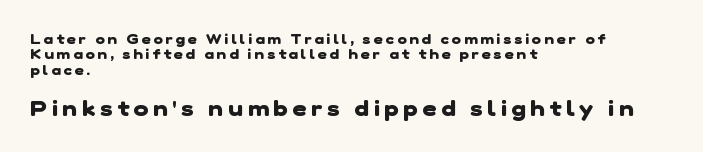
Observe the wide spacing: letters keep a clear distance from each other. The lower block of text is set noticeably larger than the block above it. Glance below the letters and you will spot only blank space. The compositor pushed each line to the left boundary.
